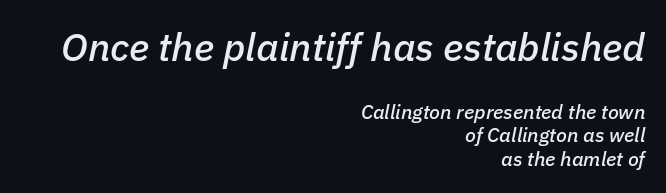
Letters rest on an invisible, unmarked baseline. The letters sit at their default tracking, neither squeezed nor spread. The passage shown is typed in a proportional face where columns would drift. Visually, the top section dominates because its glyphs are scaled up. Is the block centered? No — it sits flush against the right margin.
